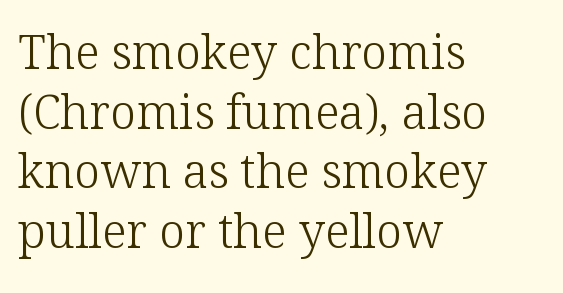
The image shows 47 px light serif type, upright; set left-aligned, normal line spacing (1.27x), normal letter spacing, not underlined; low stroke contrast and a medium x-height.
